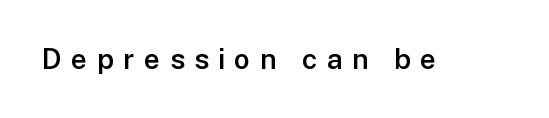
Caption: semibold face, moderately heavy strokes. Spacing verdict: proportional, widths tailored to each character. Words float on clear page, feet unadorned. The letters are spread apart with noticeably loose tracking. No italicization has been applied; the sample stays upright.
